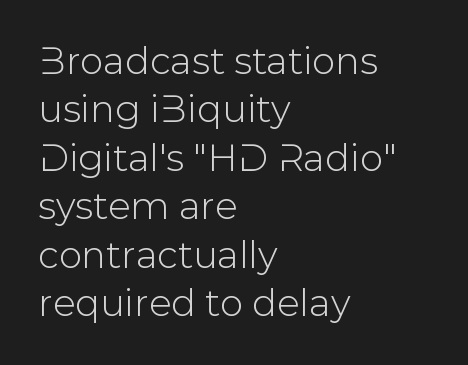
The image shows 37 px sans-serif type, upright; set left-aligned, normal line spacing (1.31x), normal letter spacing, not underlined; low stroke contrast and a medium x-height.
